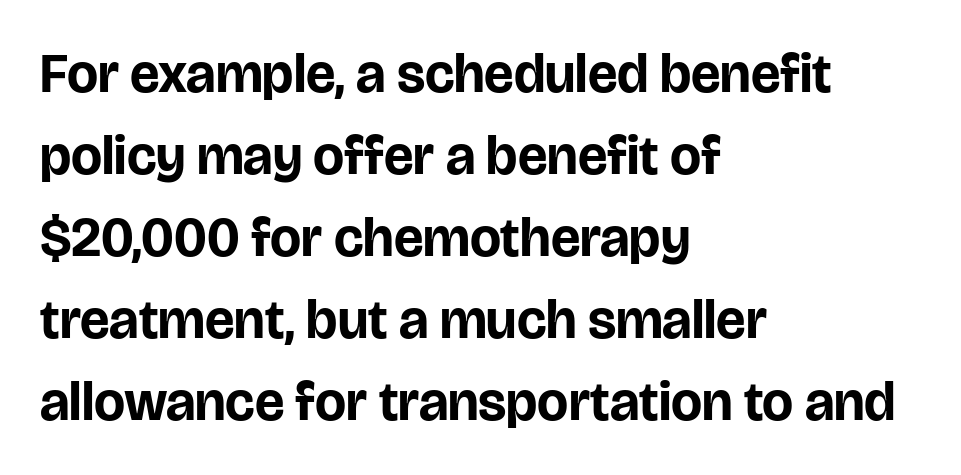
Q: Is the text bold? A: Yes.
Q: Is the text italic (slanted)? A: No, it is upright.
Q: Is the typeface a serif or a sans-serif typeface? A: Sans-serif.
Q: Is the text underlined? A: No.
Q: How is the paragraph aligned? A: Left-aligned.
Q: Is the spacing between letters normal or unusually wide? A: Normal.
Q: Is the spacing between lines tight, normal or loose? A: Normal.
Q: Width (condensed, normal, or wide)? A: Normal.
Q: Stroke contrast? A: Low.
Q: x-height? A: Large.
Q: Monospaced? A: No.
